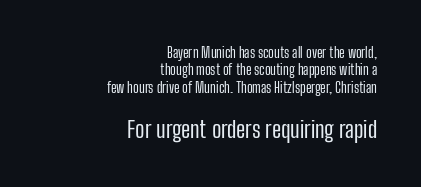
Alignment: flush right. The letterforms sit at book weight or below. Do the letters lean? They stand straight. A typesetter would call this leading conventional body-copy spacing. Letters rest on an invisible, unmarked baseline.
